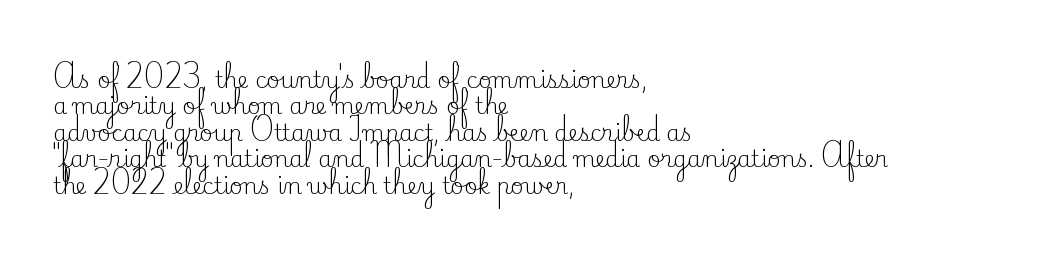
Q: Is the text bold? A: No.
Q: Is the text italic (slanted)? A: No, it is upright.
Q: Is the text underlined? A: No.
Q: How is the paragraph aligned? A: Left-aligned.
Q: Is the spacing between letters normal or unusually wide? A: Normal.
